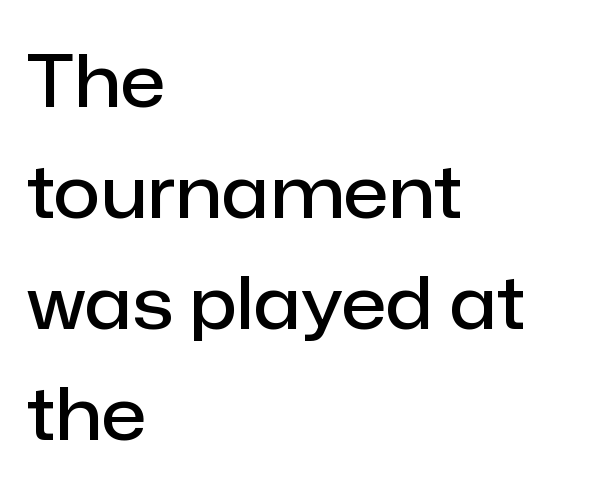
Q: Is the text bold? A: Semi-bold.
Q: Is the text italic (slanted)? A: No, it is upright.
Q: Is the typeface a serif or a sans-serif typeface? A: Sans-serif.
Q: Is the text underlined? A: No.
Q: How is the paragraph aligned? A: Left-aligned.
Q: Is the spacing between letters normal or unusually wide? A: Normal.
Q: Is the spacing between lines tight, normal or loose? A: Normal.
Q: Width (condensed, normal, or wide)? A: Normal.
Q: Stroke contrast? A: Low.
Q: x-height? A: Medium.
Q: Monospaced? A: No.
